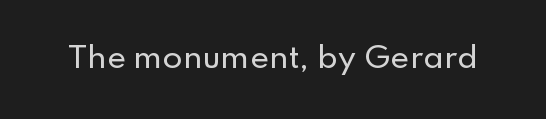
The image shows 29 px sans-serif type, upright; set normal letter spacing, not underlined; low stroke contrast and a small x-height.
